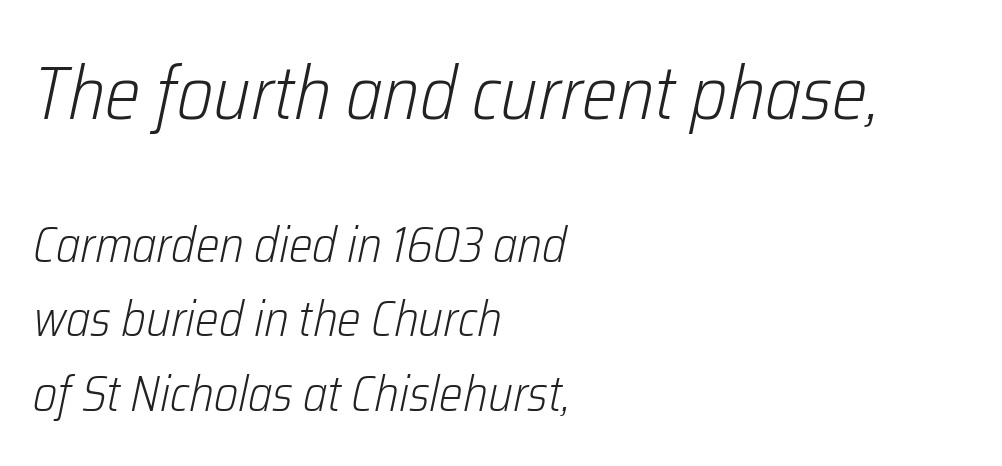
{"italic": "yes", "lean": "right", "slant_degrees": 12, "bold": "no", "weight": "light", "width": "condensed", "stroke_contrast": "low", "x_height": "medium", "monospaced": "no", "underline": "no", "align": "left", "line_spacing": "normal", "line_spacing_ratio": 1.49, "letter_spacing": "normal", "letter_spacing_em": 0.0, "larger_block": "first", "size_ratio": 1.5, "glyph_px": 75}
